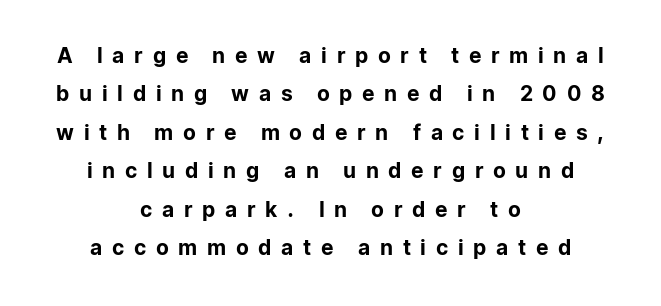
Q: Is the text italic (slanted)? A: No, it is upright.
Q: Is the text underlined? A: No.
Q: How is the paragraph aligned? A: Centered.
Q: Is the spacing between letters normal or unusually wide? A: Unusually wide.
